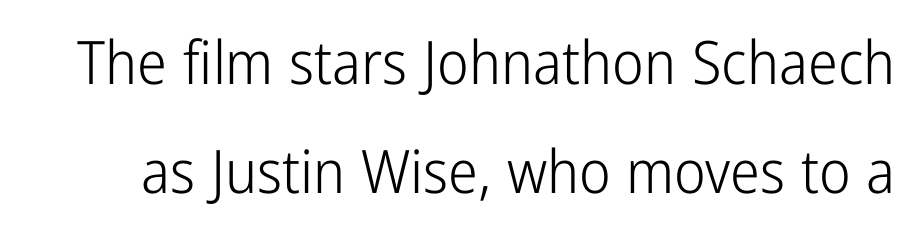
Q: Is the text bold? A: No.
Q: Is the text italic (slanted)? A: No, it is upright.
Q: Is the typeface a serif or a sans-serif typeface? A: Sans-serif.
Q: Is the text underlined? A: No.
Q: Is the spacing between letters normal or unusually wide? A: Normal.
Q: Width (condensed, normal, or wide)? A: Condensed.
Q: Stroke contrast? A: Low.
Q: x-height? A: Medium.
Q: Monospaced? A: No.
